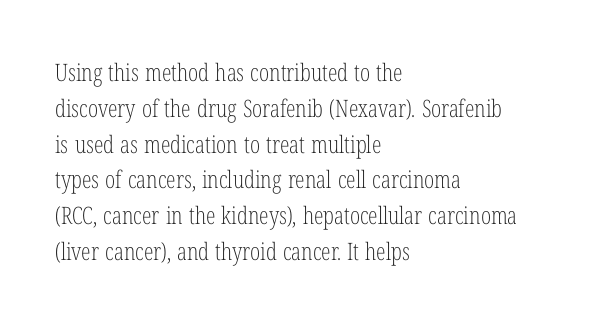
Q: Is the text bold? A: No.
Q: Is the text italic (slanted)? A: No, it is upright.
Q: Is the text underlined? A: No.
Q: How is the paragraph aligned? A: Left-aligned.
Q: Is the spacing between letters normal or unusually wide? A: Normal.
Q: Is the spacing between lines tight, normal or loose? A: Normal.
